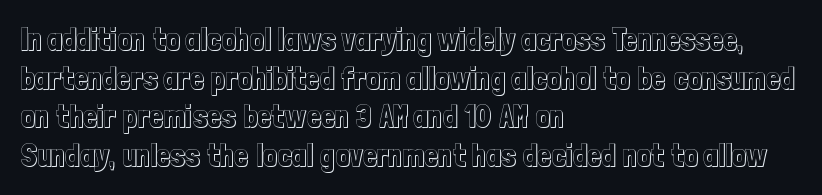
The letters stand straight up with perfectly vertical stems. In CSS terms this would be text-align: left. Lines of text with bare space underneath. Whoever set this chose a conventional vertical rhythm.
